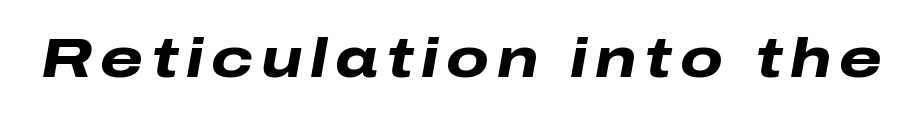
Q: Is the text bold? A: Yes.
Q: Is the text italic (slanted)? A: Yes, it leans right by about 10 degrees.
Q: Is the text underlined? A: No.
Q: Width (condensed, normal, or wide)? A: Wide.
Q: Stroke contrast? A: Low.
Q: x-height? A: Medium.
Q: Monospaced? A: No.
